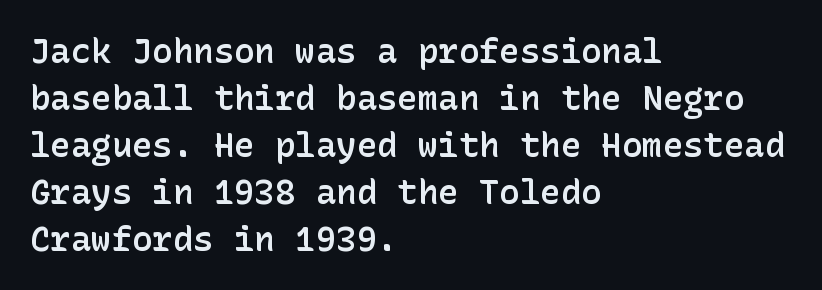
Standard letterfit; no display-style spreading of the glyphs. The characters display no serif detailing; their extremities are plain. This is the in-between weight designers call semibold or demi. Layout note: lines flush left.
